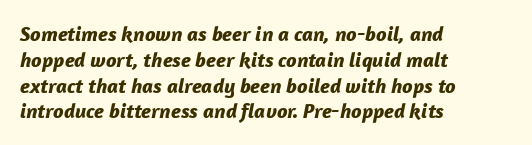
Notice how the stems are inclined rather than vertical — that's the hallmark of italics. As a designer I'd log this as weight 700, bold. Students, note that the glyphs here touch the page at normal intervals. The compositor pushed each line to the left boundary.
